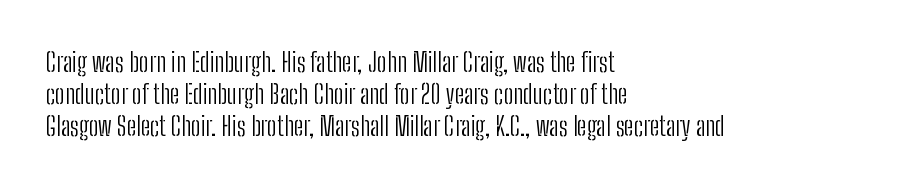
{"italic": "no", "bold": "no", "underline": "no", "align": "left", "line_spacing_ratio": 1.24, "letter_spacing": "normal", "letter_spacing_em": 0.0, "glyph_px": 26}
